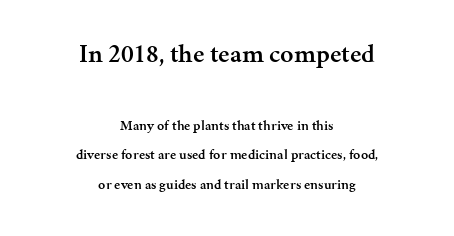
Only glyphs here, with clear space below each row. The paragraph shown floats in the horizontal middle. The earlier block is typeset at a bigger size than the later block. Does extra space separate the letters? No, they use regular spacing. You could fit nearly another row in the gap between these rows. Semibold letterforms, between regular and bold.
